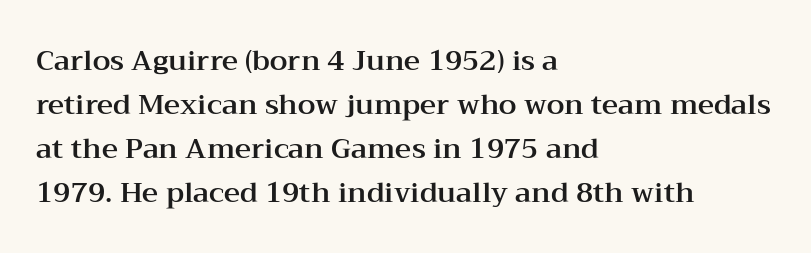
Q: Is the text italic (slanted)? A: No, it is upright.
Q: Is the typeface a serif or a sans-serif typeface? A: Serif.
Q: Is the text underlined? A: No.
Q: How is the paragraph aligned? A: Left-aligned.
Q: Is the spacing between letters normal or unusually wide? A: Normal.
Q: Is the spacing between lines tight, normal or loose? A: Normal.
Q: Width (condensed, normal, or wide)? A: Wide.
Q: Stroke contrast? A: Medium.
Q: x-height? A: Medium.
Q: Monospaced? A: No.
